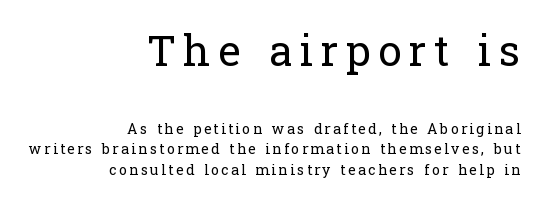
{"serif": "yes", "italic": "no", "bold": "no", "weight": "regular", "width": "normal", "stroke_contrast": "low", "x_height": "medium", "monospaced": "no", "underline": "no", "align": "right", "line_spacing": "normal", "line_spacing_ratio": 1.48, "larger_block": "first", "size_ratio": 3.0, "glyph_px": 42}
